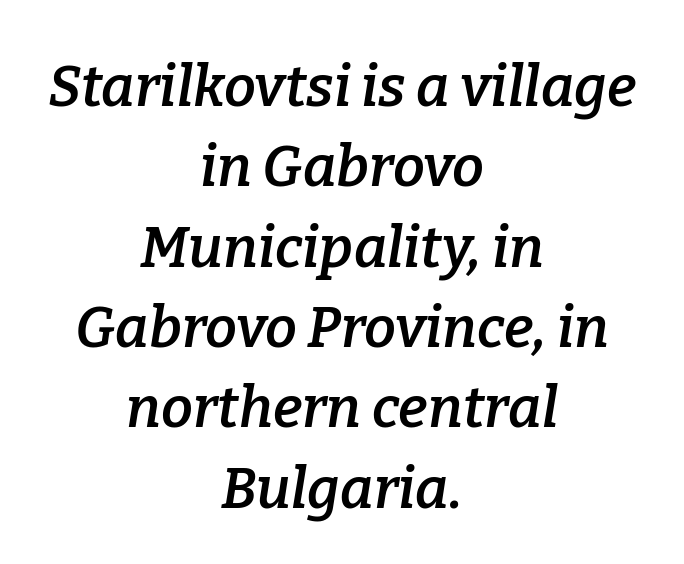
Words appear dense and cohesive because spacing is normal. If you measured baseline to baseline, you'd find a middling distance. The foot of each line stays bare and open. Is the type bold? Partly — it's a semibold, heavier than regular but not fully bold.
